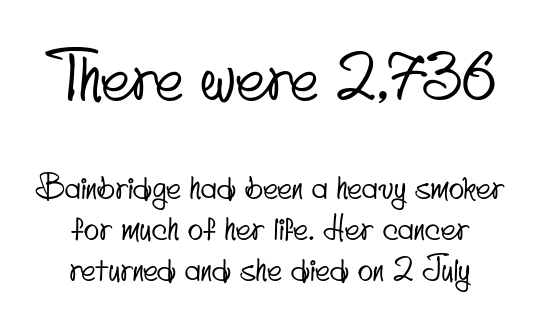
Looks like regular typesetting: each glyph gets only the width it needs. The earlier block is typeset at a bigger size than the later block. The passage shown has conventional tracking throughout. Honestly, there is no underline to notice here at all.
